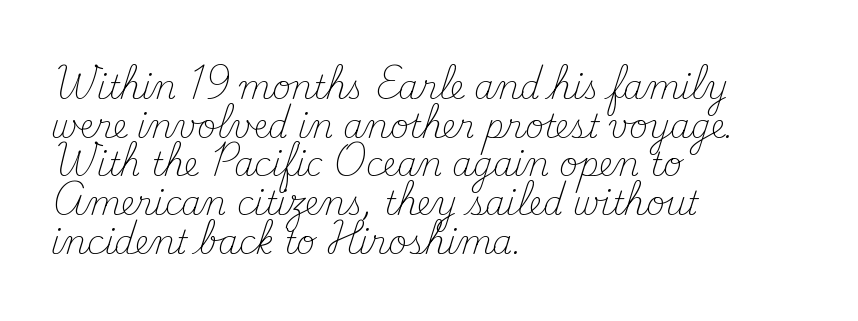
The image shows 32 px light serif type; set left-aligned, line spacing 1.21x, normal letter spacing, not underlined; medium stroke contrast and a small x-height.
